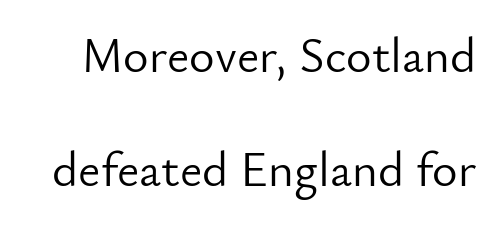
The space directly below the letters is spotless. I'd call this a sans setting — the letters go barefoot. Here the glyphs are tracked normally, forming tight word shapes. Leading is clearly above the norm, producing a sparse column.
